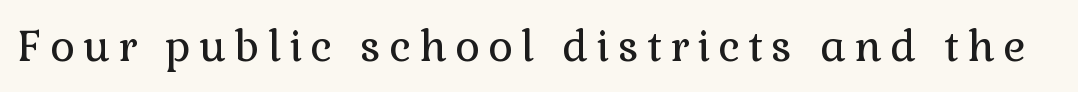
{"serif": "yes", "italic": "no", "bold": "no", "weight": "regular", "width": "normal", "x_height": "medium", "monospaced": "no", "underline": "no", "glyph_px": 43}
